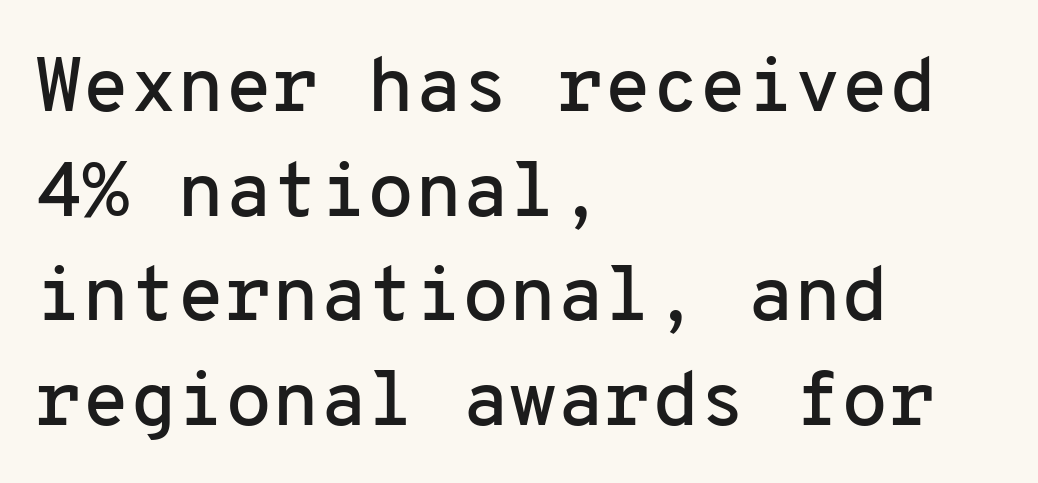
{"serif": "no", "italic": "no", "width": "normal", "stroke_contrast": "low", "x_height": "medium", "monospaced": "yes", "underline": "no", "align": "left", "line_spacing": "normal", "line_spacing_ratio": 1.36, "letter_spacing": "normal", "letter_spacing_em": 0.0, "glyph_px": 77}
